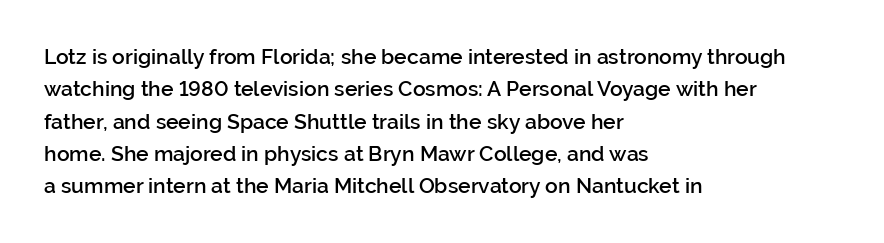
The image shows 21 px text type, upright; set left-aligned, normal line spacing (1.54x), normal letter spacing, not underlined.
